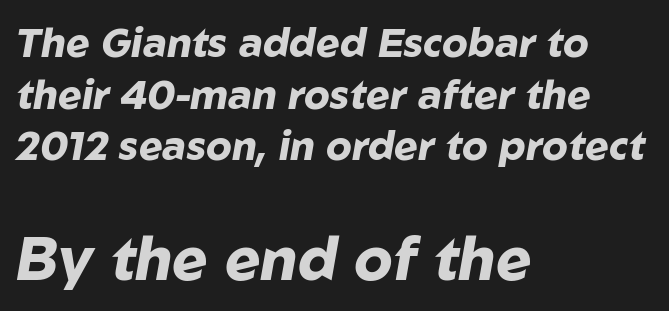
Q: Is the text bold? A: Yes.
Q: Is the text italic (slanted)? A: Yes, it leans right by about 10 degrees.
Q: Is the text underlined? A: No.
Q: How is the paragraph aligned? A: Left-aligned.
Q: Is the spacing between letters normal or unusually wide? A: Normal.
Q: Is the spacing between lines tight, normal or loose? A: Normal.
Q: Which block of text is set in a larger size, the first (top) or the second (bottom)? A: The second (bottom) one.
Q: Width (condensed, normal, or wide)? A: Normal.
Q: Stroke contrast? A: Low.
Q: x-height? A: Medium.
Q: Monospaced? A: No.
